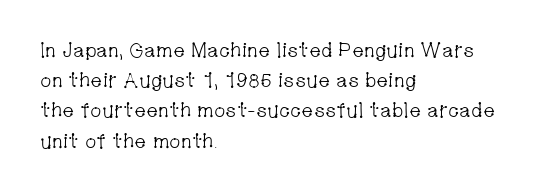
The image shows 20 px text type, upright; set left-aligned, normal line spacing (1.51x), normal letter spacing, not underlined.
